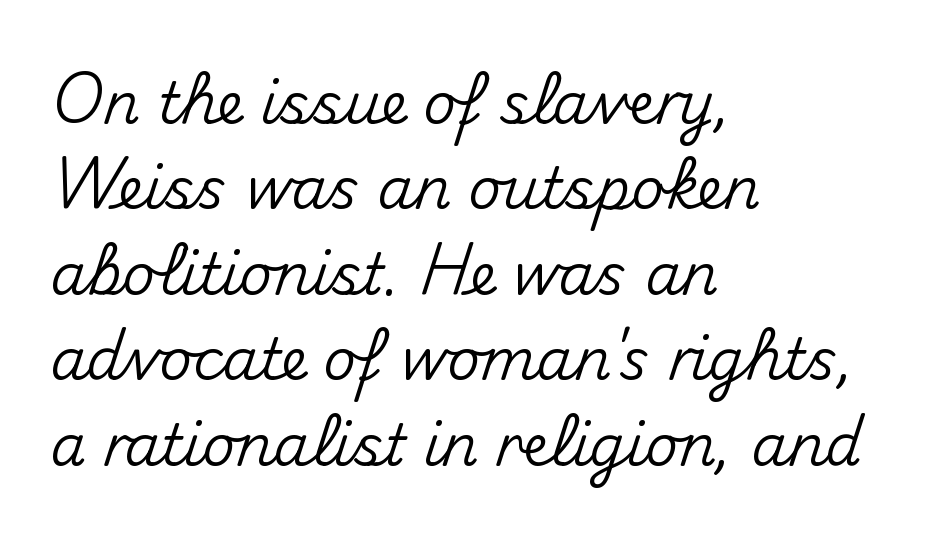
Q: Is the text italic (slanted)? A: Yes.
Q: Is the typeface a serif or a sans-serif typeface? A: Sans-serif.
Q: Is the text underlined? A: No.
Q: How is the paragraph aligned? A: Left-aligned.
Q: Is the spacing between letters normal or unusually wide? A: Normal.
Q: Is the spacing between lines tight, normal or loose? A: Normal.
Q: Width (condensed, normal, or wide)? A: Normal.
Q: Stroke contrast? A: Medium.
Q: x-height? A: Small.
Q: Monospaced? A: No.
